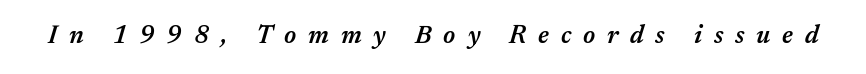
{"italic": "yes", "lean": "right", "slant_degrees": 17, "bold": "semi", "underline": "no", "letter_spacing": "wide", "letter_spacing_em": 0.47, "glyph_px": 25}
